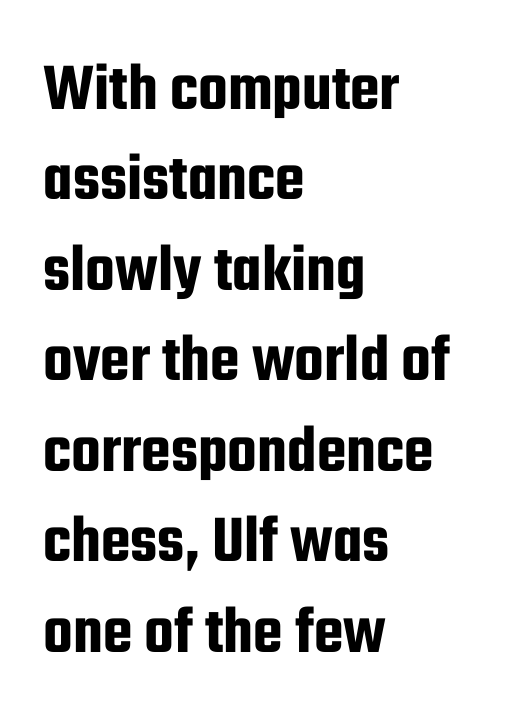
The letters stand straight up with perfectly vertical stems. Grotesque or geometric, the face here clearly has no serifs. There is no visible air inserted between adjacent glyphs. The designer left line spacing at the default. Descender tails drop into unmarked territory. One-word summary of the alignment: left.
